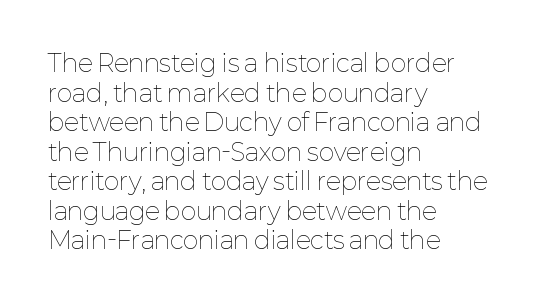
The image shows 24 px text type, upright; set left-aligned, line spacing 1.23x, normal letter spacing, not underlined.
